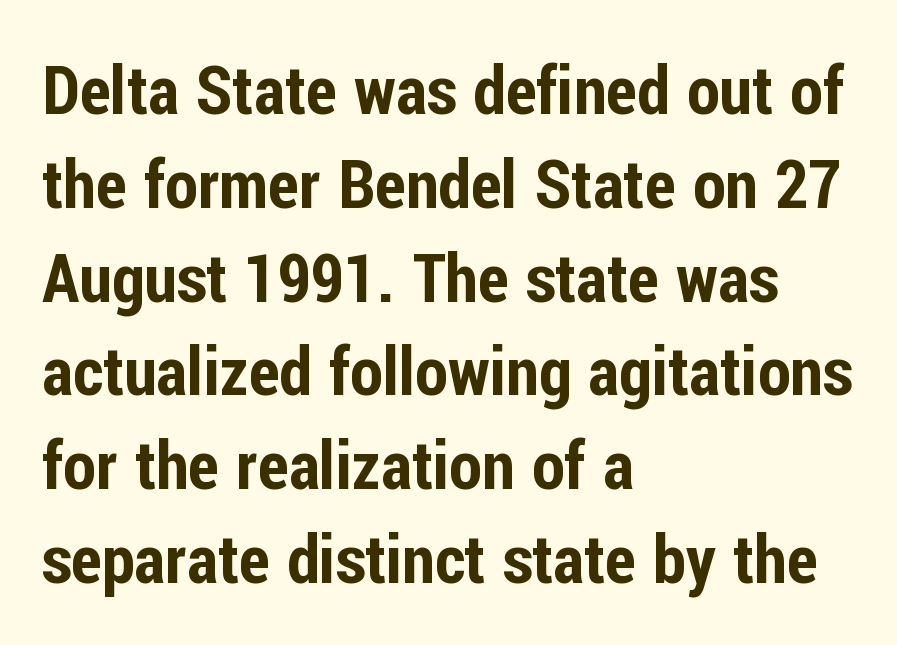
Q: Is the text italic (slanted)? A: No, it is upright.
Q: Is the typeface a serif or a sans-serif typeface? A: Sans-serif.
Q: Is the text underlined? A: No.
Q: How is the paragraph aligned? A: Left-aligned.
Q: Is the spacing between letters normal or unusually wide? A: Normal.
Q: Is the spacing between lines tight, normal or loose? A: Normal.
Q: Width (condensed, normal, or wide)? A: Condensed.
Q: Stroke contrast? A: Low.
Q: x-height? A: Medium.
Q: Monospaced? A: No.
